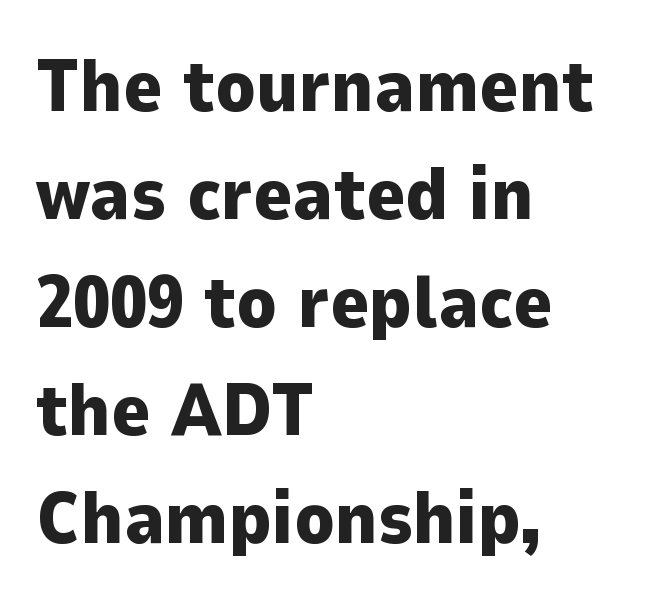
The image shows 74 px heavy sans-serif type, upright; set left-aligned, normal line spacing (1.46x), normal letter spacing, not underlined; low stroke contrast and a medium x-height.
